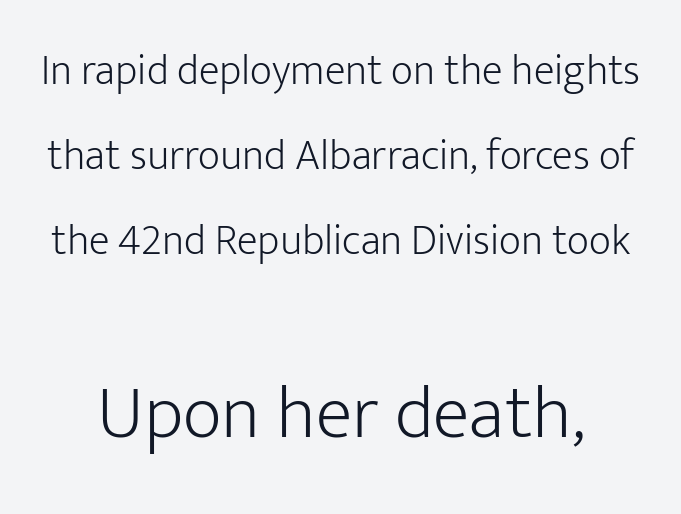
The area under the type is left untouched. These lines keep a tight, regular rhythm from letter to letter. These glyphs show unthickened strokes, regular width or finer. The letters advance in unequal steps, a hallmark of proportional type.
